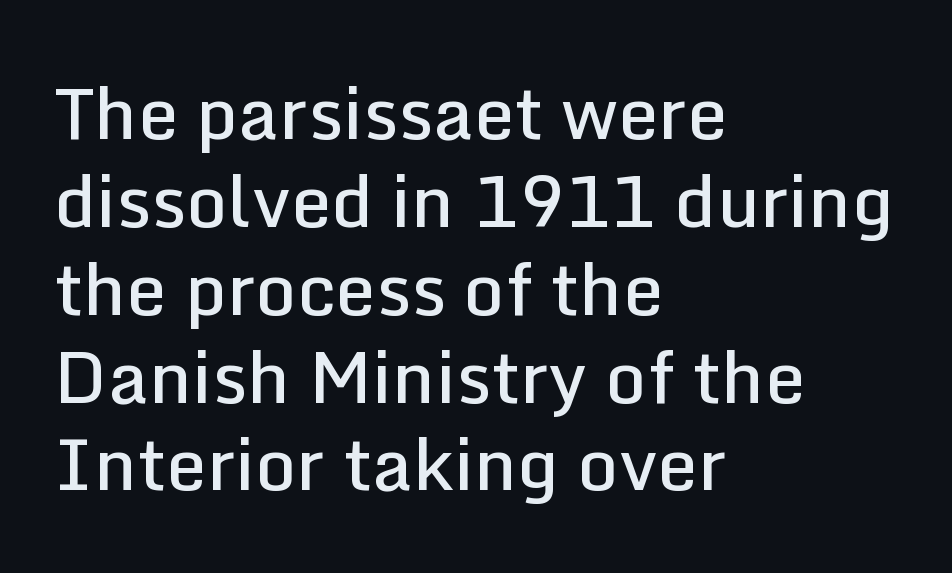
{"serif": "no", "italic": "no", "bold": "semi", "weight": "semibold", "width": "normal", "stroke_contrast": "low", "x_height": "medium", "monospaced": "no", "underline": "no", "align": "left", "line_spacing_ratio": 1.22, "letter_spacing": "normal", "letter_spacing_em": 0.0, "glyph_px": 72}
